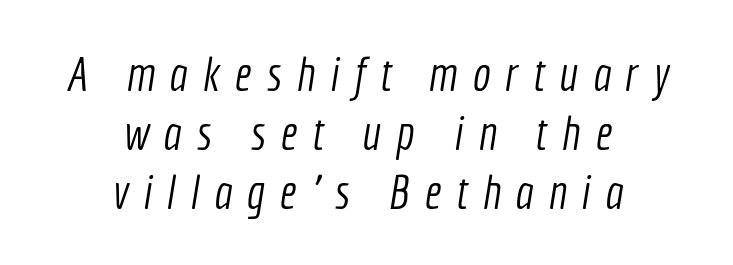
The image shows 48 px light, condensed sans-serif type; set centered, line spacing 1.23x, unusually wide letter spacing (+0.31 em), not underlined; a medium x-height.
